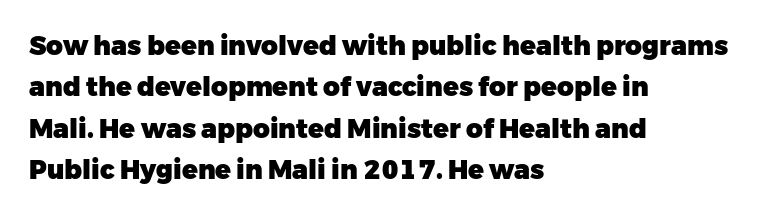
Descenders are the only things crossing below the line. Honestly, the row spacing looks completely unremarkable. The font is running at its bold setting. Inter-character spacing is left at the font's built-in metrics. Vertical strokes here are truly vertical.
